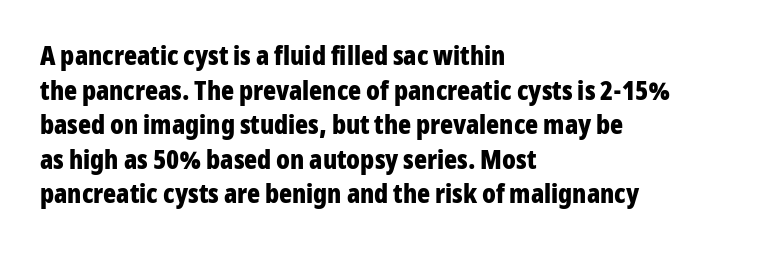
The image shows 27 px bold type, upright; set left-aligned, normal line spacing (1.28x), normal letter spacing, not underlined.
